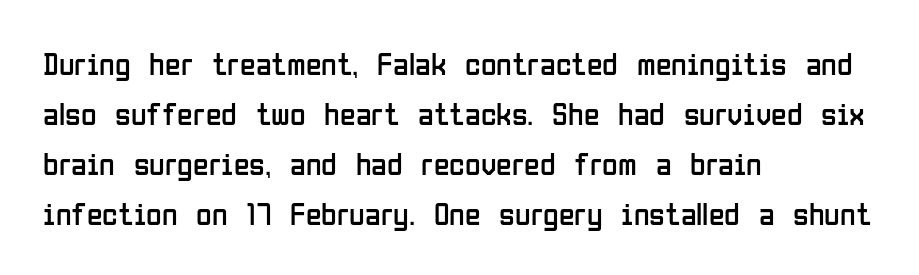
{"serif": "no", "italic": "no", "bold": "no", "weight": "regular", "width": "condensed", "stroke_contrast": "low", "x_height": "medium", "monospaced": "no", "underline": "no", "align": "left", "line_spacing": "normal", "line_spacing_ratio": 1.56, "letter_spacing": "normal", "letter_spacing_em": 0.0, "glyph_px": 32}
